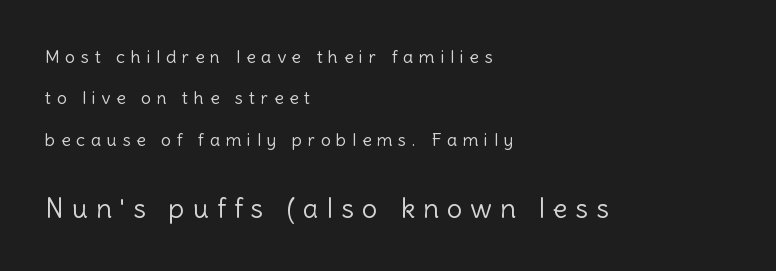
{"italic": "no", "bold": "no", "underline": "no", "align": "left", "line_spacing": "loose", "line_spacing_ratio": 2.3, "letter_spacing": "wide", "letter_spacing_em": 0.31, "larger_block": "second", "size_ratio": 1.5, "glyph_px": 27}
